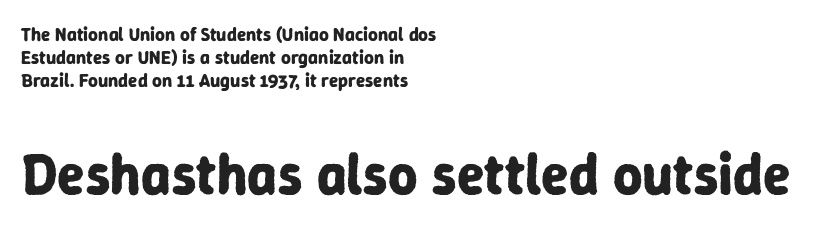
{"serif": "no", "italic": "no", "bold": "yes", "weight": "bold", "width": "normal", "stroke_contrast": "low", "x_height": "medium", "monospaced": "no", "underline": "no", "align": "left", "line_spacing_ratio": 1.21, "letter_spacing": "normal", "letter_spacing_em": 0.0, "larger_block": "second", "size_ratio": 3.0, "glyph_px": 57}
